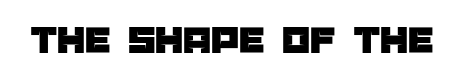
{"serif": "no", "italic": "no", "width": "normal", "stroke_contrast": "low", "x_height": "large", "monospaced": "no", "underline": "no", "letter_spacing": "normal", "letter_spacing_em": 0.0, "glyph_px": 40}
